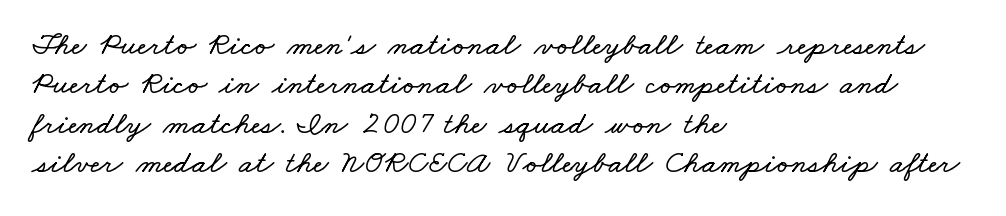
Q: Is the text underlined? A: No.
Q: How is the paragraph aligned? A: Left-aligned.
Q: Is the spacing between letters normal or unusually wide? A: Normal.
Q: Width (condensed, normal, or wide)? A: Wide.
Q: Stroke contrast? A: Low.
Q: x-height? A: Small.
Q: Monospaced? A: No.
